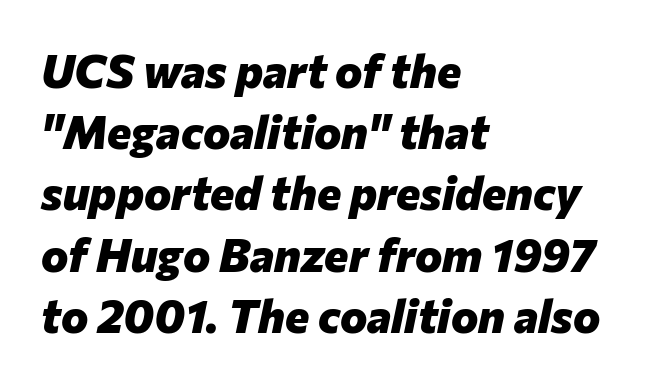
Q: Is the text bold? A: Yes.
Q: Is the text italic (slanted)? A: Yes, it leans right by about 12 degrees.
Q: Is the text underlined? A: No.
Q: How is the paragraph aligned? A: Left-aligned.
Q: Is the spacing between letters normal or unusually wide? A: Normal.
Q: Is the spacing between lines tight, normal or loose? A: Normal.
Q: Width (condensed, normal, or wide)? A: Normal.
Q: Stroke contrast? A: Low.
Q: x-height? A: Medium.
Q: Monospaced? A: No.
